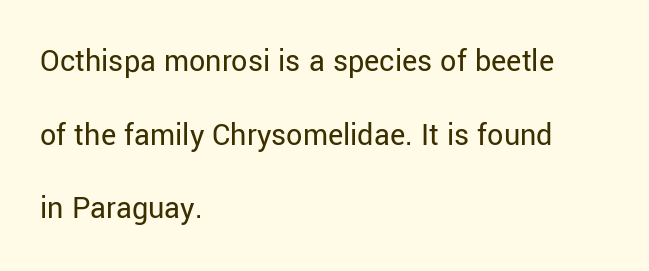
Q: Is the text bold? A: No.
Q: Is the text italic (slanted)? A: No, it is upright.
Q: Is the typeface a serif or a sans-serif typeface? A: Sans-serif.
Q: Is the text underlined? A: No.
Q: How is the paragraph aligned? A: Left-aligned.
Q: Is the spacing between letters normal or unusually wide? A: Normal.
Q: Is the spacing between lines tight, normal or loose? A: Loose.
Q: Width (condensed, normal, or wide)? A: Normal.
Q: Stroke contrast? A: Low.
Q: x-height? A: Medium.
Q: Monospaced? A: No.
